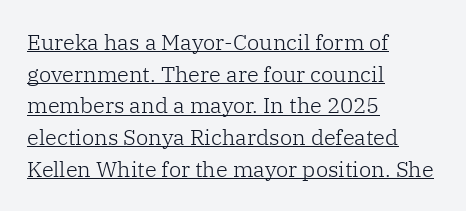
{"italic": "no", "bold": "no", "underline": "yes", "align": "left", "line_spacing": "normal", "line_spacing_ratio": 1.44, "letter_spacing": "normal", "letter_spacing_em": 0.0, "glyph_px": 22}
